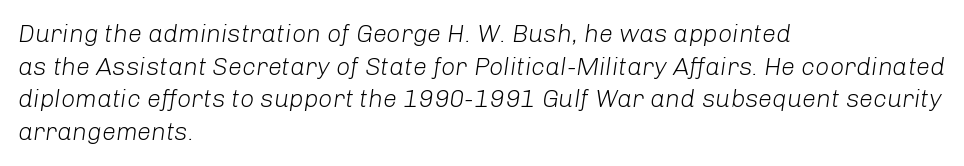
Underline: absent. The space between consecutive lines is moderate. Letters have the restrained weight of plain body copy at most. This sample is left-justified, so line endings fall wherever the words run out.
